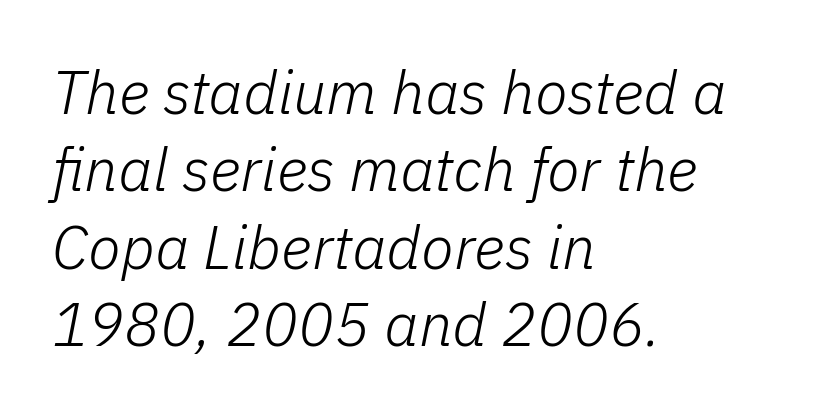
No letter is thick-stroked: the sample isn't bold. You could not count columns in this text — the font is proportionally spaced. Reading down the block, your eye returns to a fixed left position each line. Short note: letters normally spaced.
